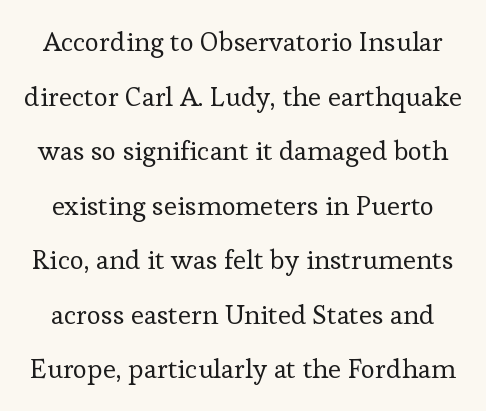
The image shows 27 px text type, upright; set loose line spacing (2.02x), normal letter spacing, not underlined.
